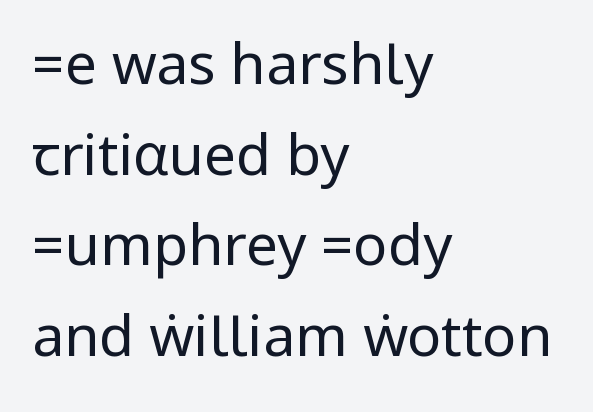
{"serif": "no", "italic": "no", "bold": "no", "weight": "regular", "width": "condensed", "stroke_contrast": "low", "underline": "no", "align": "left", "line_spacing": "normal", "line_spacing_ratio": 1.59, "letter_spacing": "normal", "letter_spacing_em": 0.0, "glyph_px": 57}
